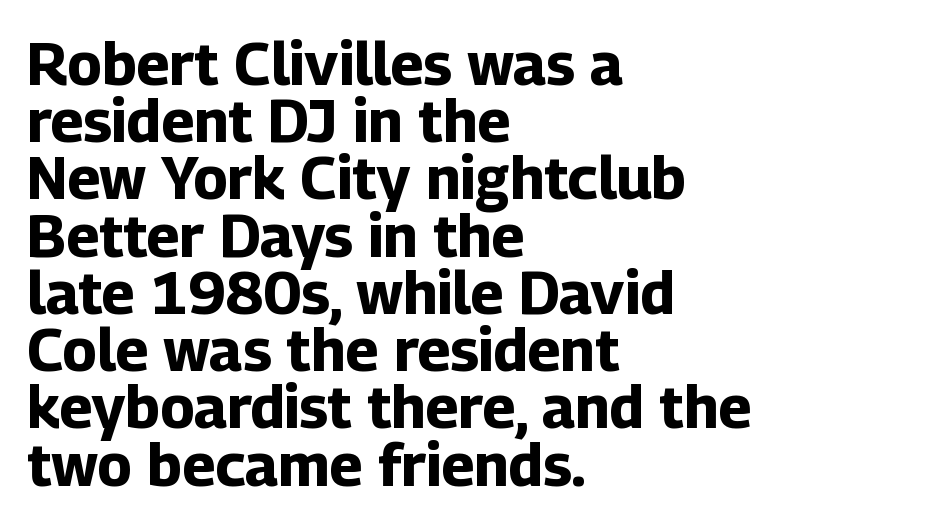
Q: Is the text bold? A: Yes.
Q: Is the text italic (slanted)? A: No, it is upright.
Q: Is the typeface a serif or a sans-serif typeface? A: Sans-serif.
Q: Is the text underlined? A: No.
Q: How is the paragraph aligned? A: Left-aligned.
Q: Is the spacing between letters normal or unusually wide? A: Normal.
Q: Is the spacing between lines tight, normal or loose? A: Tight.
Q: Width (condensed, normal, or wide)? A: Normal.
Q: Stroke contrast? A: Low.
Q: x-height? A: Medium.
Q: Monospaced? A: No.
